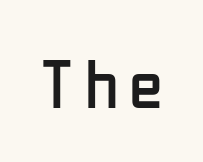
{"serif": "no", "italic": "no", "bold": "no", "weight": "regular", "width": "condensed", "stroke_contrast": "low", "x_height": "medium", "monospaced": "no", "underline": "no", "glyph_px": 69}
